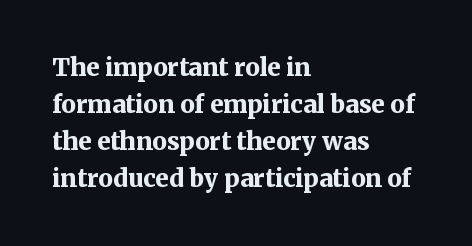
{"italic": "no", "bold": "yes", "underline": "no", "align": "left", "line_spacing": "normal", "line_spacing_ratio": 1.54, "letter_spacing": "normal", "letter_spacing_em": 0.0, "glyph_px": 24}
